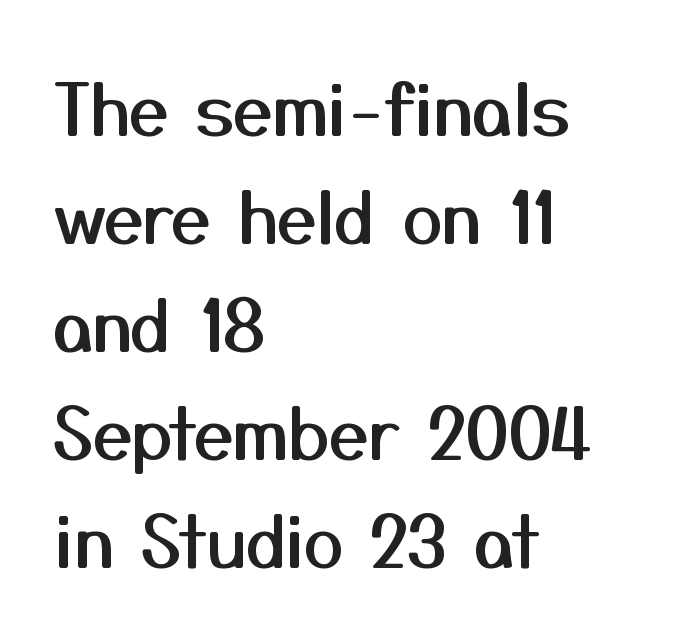
{"serif": "no", "italic": "no", "width": "normal", "stroke_contrast": "medium", "x_height": "medium", "monospaced": "no", "underline": "no", "align": "left", "line_spacing": "normal", "line_spacing_ratio": 1.52, "letter_spacing": "normal", "letter_spacing_em": 0.0, "glyph_px": 71}
